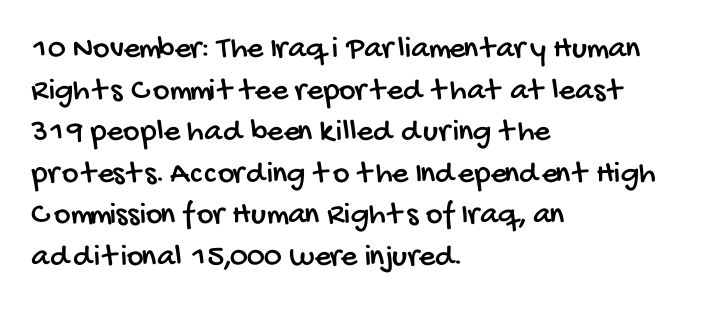
Layout note: lines flush left. Serif or sans? Sans — the stroke terminals are bare. Caption: standard tracking, unaltered. Normally led — the rows are evenly, conventionally spaced. Note the varied advance widths — an 'i' is clearly narrower than an 'm'.
